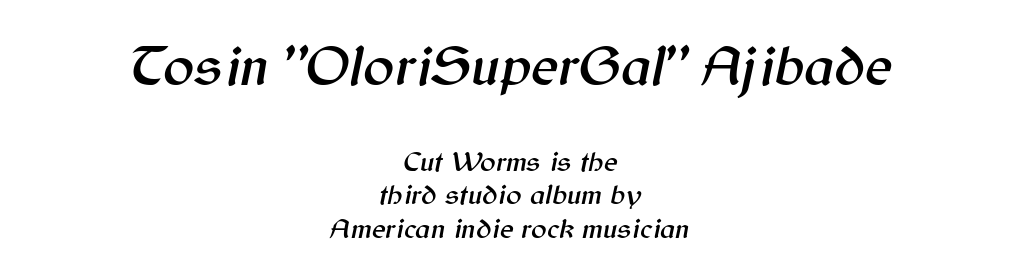
{"italic": "yes", "lean": "right", "slant_degrees": 12, "width": "normal", "stroke_contrast": "medium", "x_height": "medium", "monospaced": "no", "underline": "no", "align": "center", "line_spacing_ratio": 1.16, "letter_spacing": "normal", "letter_spacing_em": 0.0, "larger_block": "first", "size_ratio": 2.0, "glyph_px": 58}
